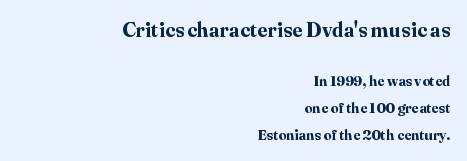
{"italic": "no", "bold": "yes", "underline": "no", "align": "right", "line_spacing": "loose", "line_spacing_ratio": 1.93, "letter_spacing": "normal", "letter_spacing_em": 0.0, "larger_block": "first", "size_ratio": 1.43, "glyph_px": 20}
